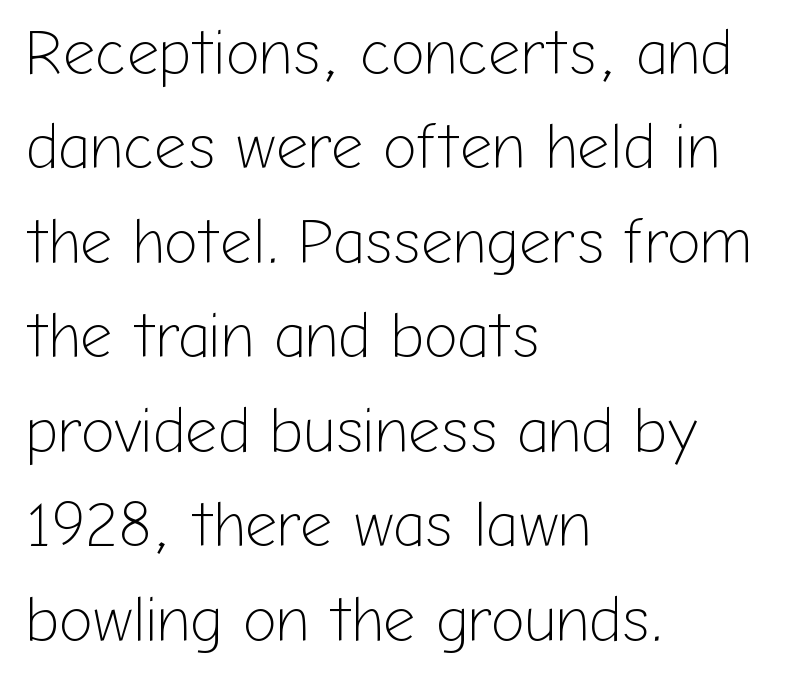
The image shows 63 px light sans-serif type, upright; set left-aligned, normal line spacing (1.5x), normal letter spacing, not underlined; low stroke contrast and a medium x-height.
